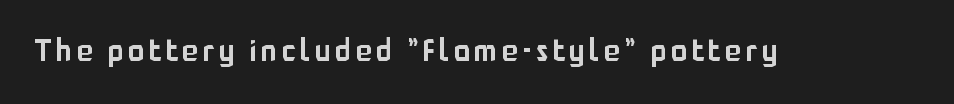
{"serif": "no", "italic": "no", "width": "normal", "stroke_contrast": "low", "x_height": "medium", "monospaced": "no", "underline": "no", "glyph_px": 30}
